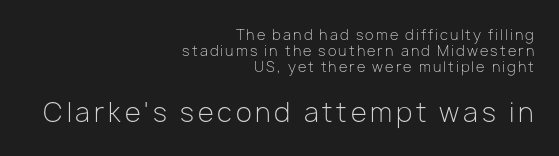
{"italic": "no", "bold": "no", "underline": "no", "align": "right", "line_spacing": "tight", "line_spacing_ratio": 1.14, "larger_block": "second", "size_ratio": 1.86, "glyph_px": 26}
